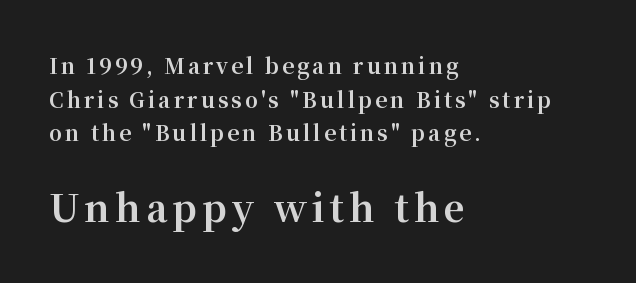
Q: Is the text bold? A: Yes.
Q: Is the text italic (slanted)? A: No, it is upright.
Q: Is the typeface a serif or a sans-serif typeface? A: Serif.
Q: Is the text underlined? A: No.
Q: How is the paragraph aligned? A: Left-aligned.
Q: Is the spacing between lines tight, normal or loose? A: Normal.
Q: Which block of text is set in a larger size, the first (top) or the second (bottom)? A: The second (bottom) one.
Q: Width (condensed, normal, or wide)? A: Normal.
Q: Stroke contrast? A: Medium.
Q: x-height? A: Medium.
Q: Monospaced? A: No.
